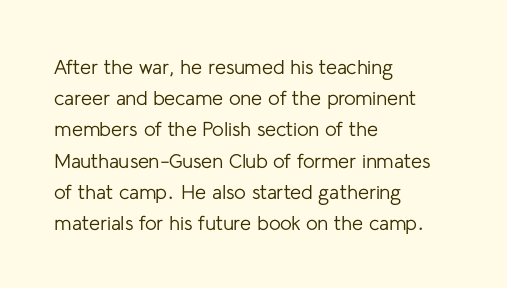
Q: Is the text bold? A: No.
Q: Is the text italic (slanted)? A: No, it is upright.
Q: Is the text underlined? A: No.
Q: How is the paragraph aligned? A: Left-aligned.
Q: Is the spacing between letters normal or unusually wide? A: Normal.
Q: Is the spacing between lines tight, normal or loose? A: Normal.
